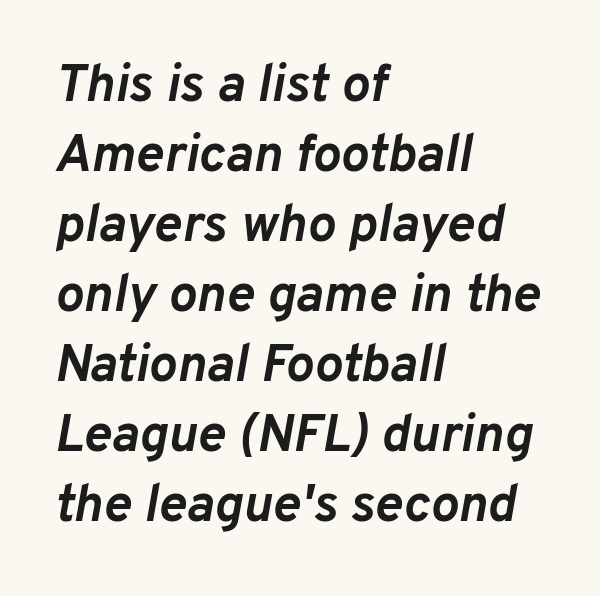
The image shows 53 px semibold type, italic (leaning right); set left-aligned, normal line spacing (1.32x), normal letter spacing, not underlined; low stroke contrast and a medium x-height.
